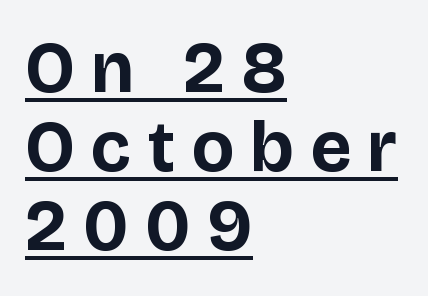
Letter spacing: wide. The block of text is dense from top to bottom, with scant space between rows. Letterform terminals end flat and unadorned throughout the passage. Each glyph is drawn with heavy, bold strokes.
